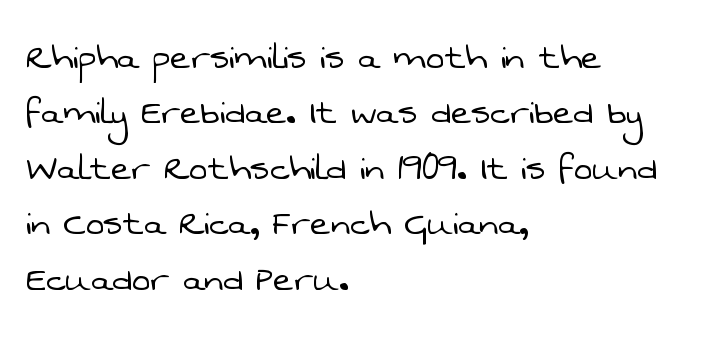
Q: Is the text bold? A: No.
Q: Is the typeface a serif or a sans-serif typeface? A: Sans-serif.
Q: Is the text underlined? A: No.
Q: How is the paragraph aligned? A: Left-aligned.
Q: Is the spacing between letters normal or unusually wide? A: Normal.
Q: Is the spacing between lines tight, normal or loose? A: Normal.
Q: Width (condensed, normal, or wide)? A: Normal.
Q: Stroke contrast? A: Low.
Q: x-height? A: Medium.
Q: Monospaced? A: No.
